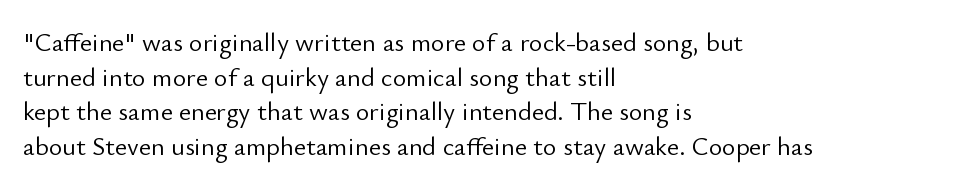
Q: Is the text bold? A: No.
Q: Is the text italic (slanted)? A: No, it is upright.
Q: Is the text underlined? A: No.
Q: How is the paragraph aligned? A: Left-aligned.
Q: Is the spacing between letters normal or unusually wide? A: Normal.
Q: Is the spacing between lines tight, normal or loose? A: Normal.
